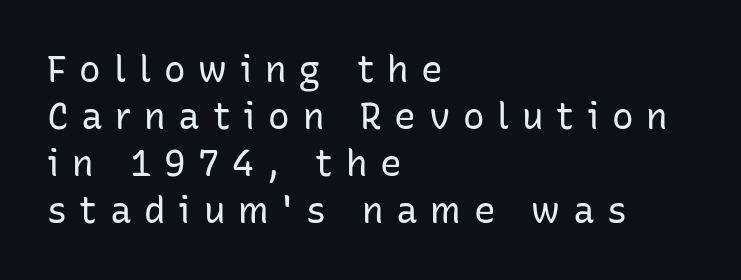
Q: Is the text bold? A: No.
Q: Is the text italic (slanted)? A: No, it is upright.
Q: Is the typeface a serif or a sans-serif typeface? A: Sans-serif.
Q: Is the text underlined? A: No.
Q: How is the paragraph aligned? A: Left-aligned.
Q: Is the spacing between letters normal or unusually wide? A: Unusually wide.
Q: Is the spacing between lines tight, normal or loose? A: Normal.
Q: Width (condensed, normal, or wide)? A: Normal.
Q: Stroke contrast? A: Low.
Q: x-height? A: Medium.
Q: Monospaced? A: No.
